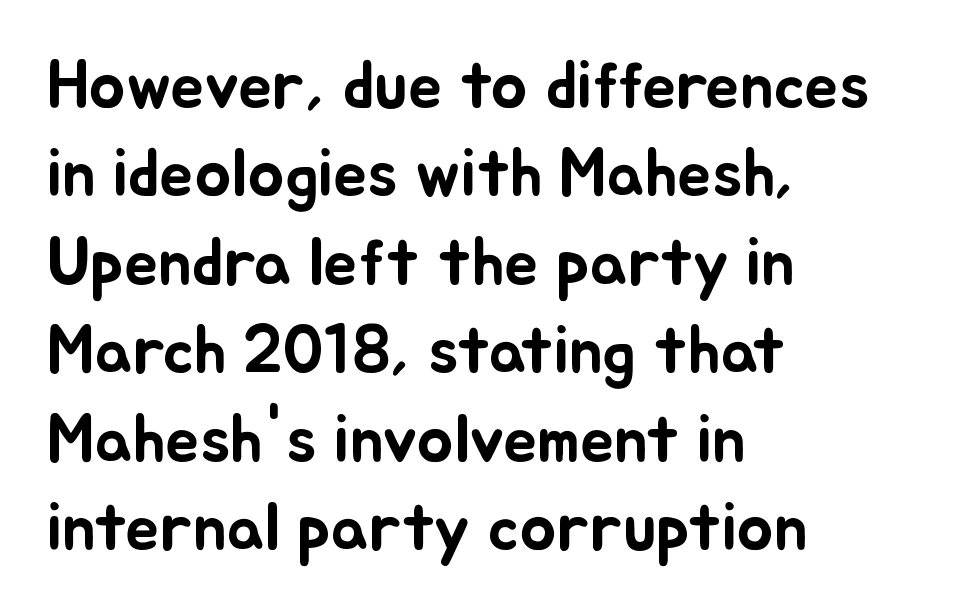
{"italic": "no", "width": "normal", "stroke_contrast": "low", "x_height": "small", "monospaced": "no", "underline": "no", "align": "left", "line_spacing": "normal", "line_spacing_ratio": 1.3, "letter_spacing": "normal", "letter_spacing_em": 0.0, "glyph_px": 68}
